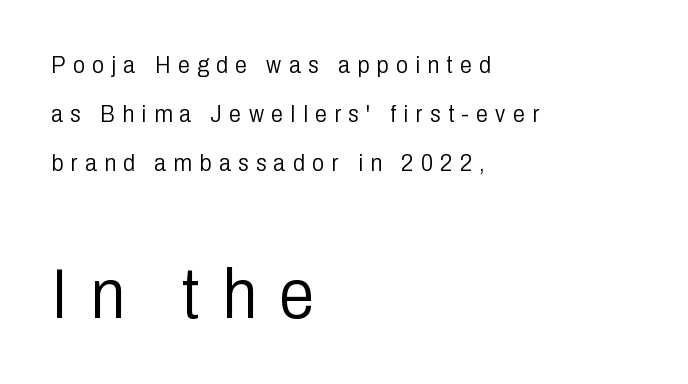
Q: Is the text bold? A: No.
Q: Is the text italic (slanted)? A: No, it is upright.
Q: Is the typeface a serif or a sans-serif typeface? A: Sans-serif.
Q: Is the text underlined? A: No.
Q: How is the paragraph aligned? A: Left-aligned.
Q: Is the spacing between letters normal or unusually wide? A: Unusually wide.
Q: Is the spacing between lines tight, normal or loose? A: Loose.
Q: Which block of text is set in a larger size, the first (top) or the second (bottom)? A: The second (bottom) one.
Q: Width (condensed, normal, or wide)? A: Condensed.
Q: Stroke contrast? A: Low.
Q: x-height? A: Medium.
Q: Monospaced? A: No.
